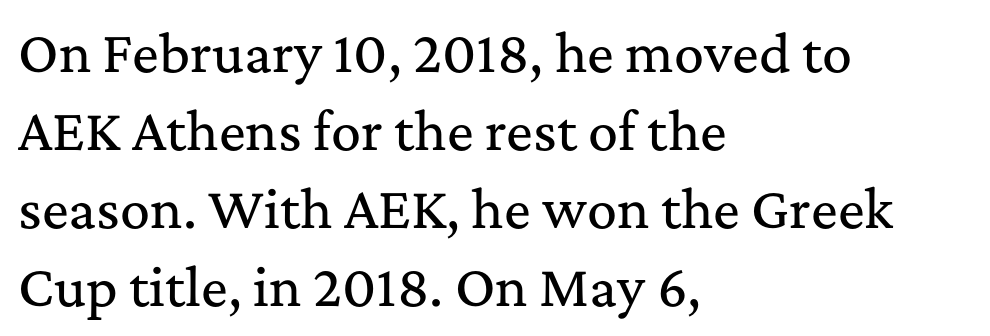
Q: Is the text italic (slanted)? A: No, it is upright.
Q: Is the typeface a serif or a sans-serif typeface? A: Serif.
Q: Is the text underlined? A: No.
Q: How is the paragraph aligned? A: Left-aligned.
Q: Is the spacing between letters normal or unusually wide? A: Normal.
Q: Is the spacing between lines tight, normal or loose? A: Normal.
Q: Width (condensed, normal, or wide)? A: Normal.
Q: Stroke contrast? A: Medium.
Q: x-height? A: Medium.
Q: Monospaced? A: No.
